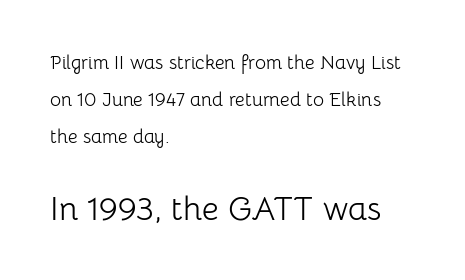
Does the copy run flush right? No — it runs flush left. Is this a sans? Yes — the strokes have no serifs. This layout puts the modest block above and the oversized block below. Counters stay open thanks to moderate or lighter strokes. Each row of text sits above clean, open space.
